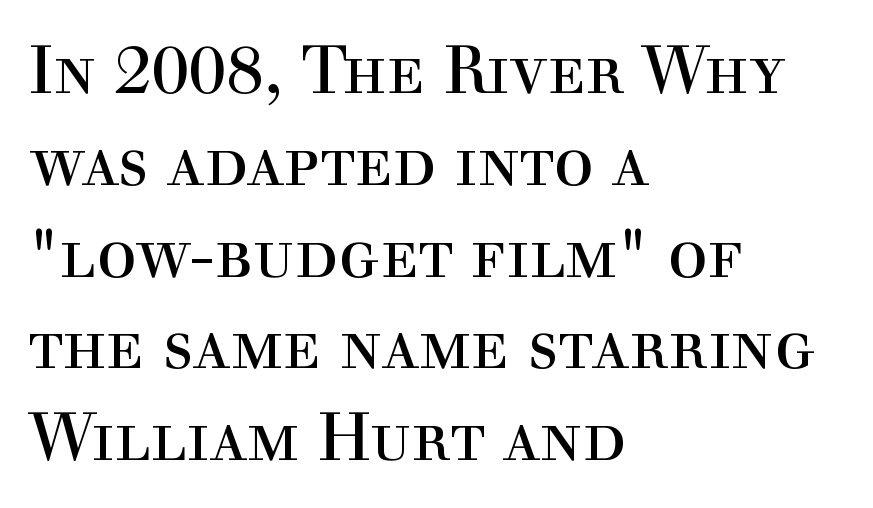
Q: Is the text bold? A: No.
Q: Is the text italic (slanted)? A: No, it is upright.
Q: Is the typeface a serif or a sans-serif typeface? A: Serif.
Q: Is the text underlined? A: No.
Q: How is the paragraph aligned? A: Left-aligned.
Q: Is the spacing between letters normal or unusually wide? A: Normal.
Q: Is the spacing between lines tight, normal or loose? A: Normal.
Q: Width (condensed, normal, or wide)? A: Normal.
Q: x-height? A: Medium.
Q: Monospaced? A: No.
